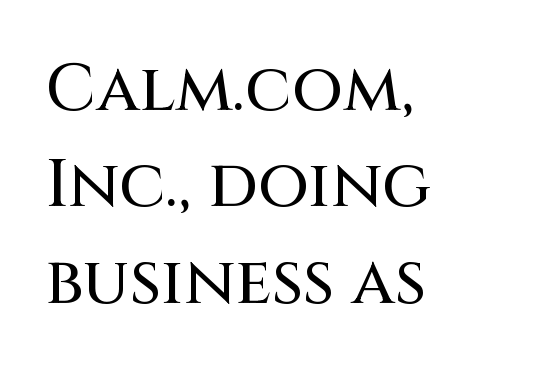
Whoever set this chose a conventional vertical rhythm. Layout note: lines flush left. Quick note: not italic, upright. Is this a sans? Yes — the strokes have no serifs.
